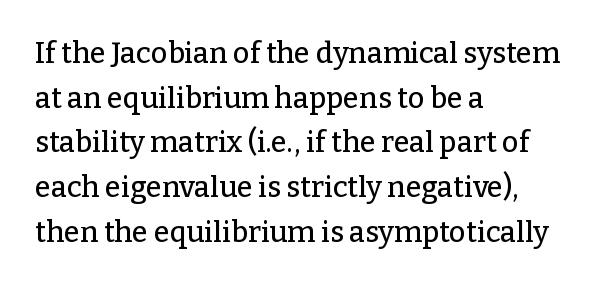
{"serif": "yes", "italic": "no", "width": "normal", "stroke_contrast": "low", "x_height": "medium", "monospaced": "no", "underline": "no", "align": "left", "line_spacing": "normal", "line_spacing_ratio": 1.54, "letter_spacing": "normal", "letter_spacing_em": 0.0, "glyph_px": 29}
